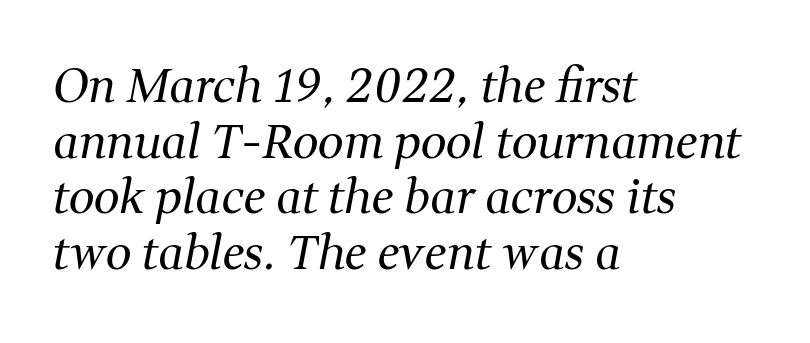
Casual observation: everything's shoved over to the left. Each letter keeps its own natural width here, so spacing adapts to shape. Posture: slanted. This rendering employs a face with finishing strokes, i.e., a serif. The face looks like a standard text weight, possibly lighter.
